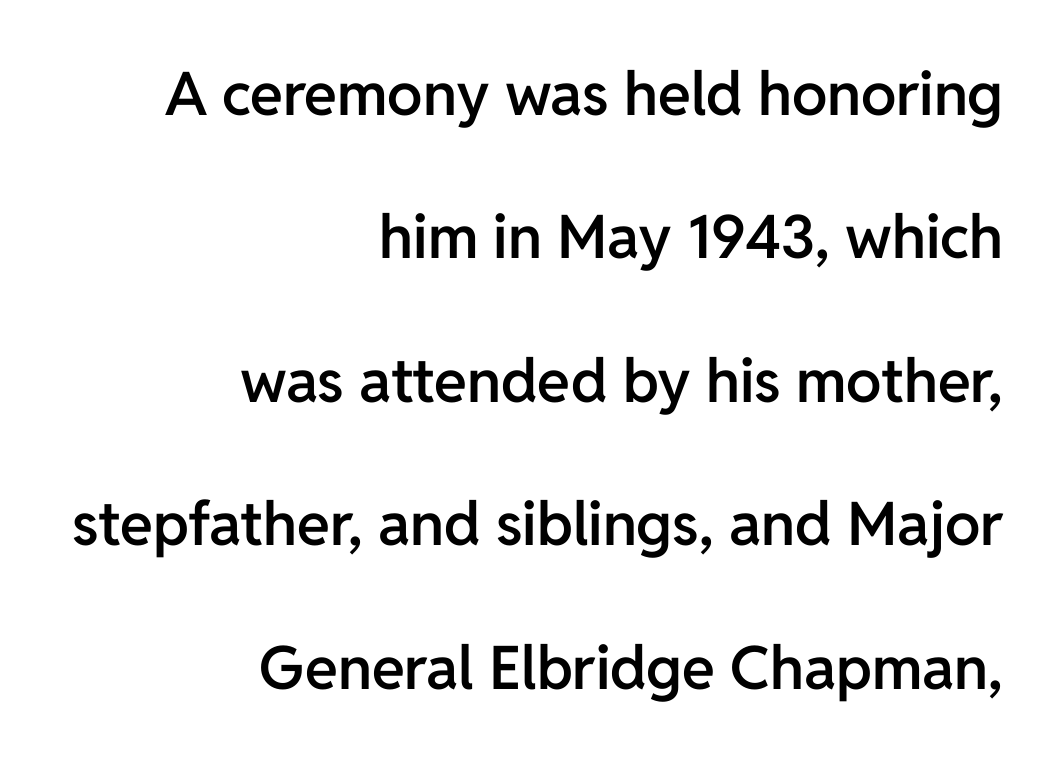
The image shows 60 px semibold sans-serif type, upright; set right-aligned, loose line spacing (2.39x), normal letter spacing, not underlined; low stroke contrast and a medium x-height.
